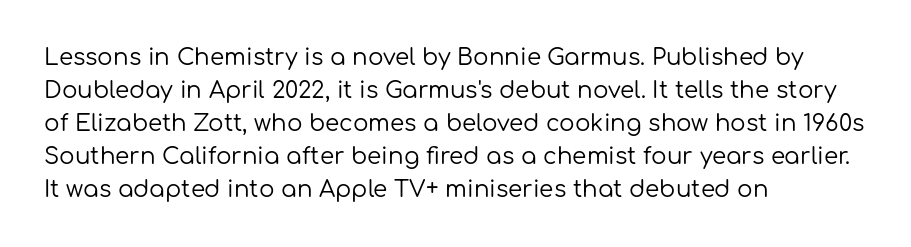
The image shows 23 px text type, upright; set left-aligned, normal line spacing (1.43x), normal letter spacing, not underlined.
